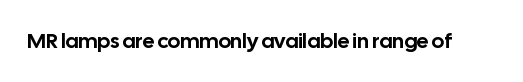
Q: Is the text italic (slanted)? A: No, it is upright.
Q: Is the text underlined? A: No.
Q: Is the spacing between letters normal or unusually wide? A: Normal.
